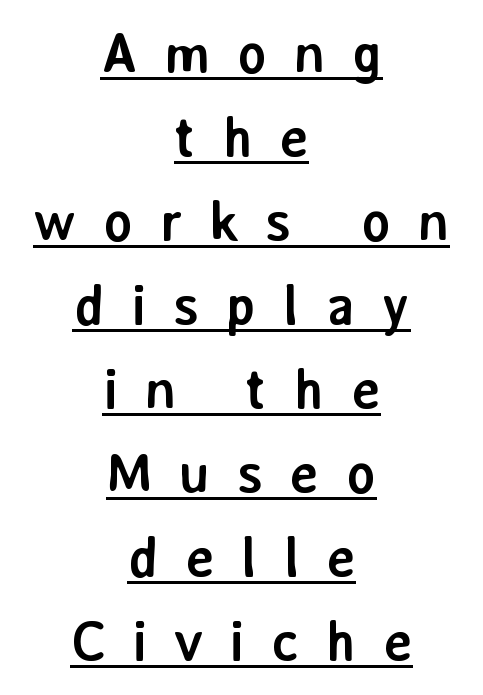
Q: Is the text bold? A: Yes.
Q: Is the text italic (slanted)? A: No, it is upright.
Q: Is the typeface a serif or a sans-serif typeface? A: Sans-serif.
Q: Is the text underlined? A: Yes.
Q: How is the paragraph aligned? A: Centered.
Q: Is the spacing between letters normal or unusually wide? A: Unusually wide.
Q: Is the spacing between lines tight, normal or loose? A: Normal.
Q: Width (condensed, normal, or wide)? A: Normal.
Q: Stroke contrast? A: Low.
Q: x-height? A: Medium.
Q: Monospaced? A: No.
